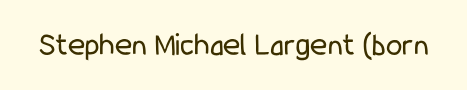
Q: Is the text bold? A: No.
Q: Is the text italic (slanted)? A: No, it is upright.
Q: Is the typeface a serif or a sans-serif typeface? A: Sans-serif.
Q: Is the text underlined? A: No.
Q: Is the spacing between letters normal or unusually wide? A: Normal.
Q: Width (condensed, normal, or wide)? A: Condensed.
Q: Stroke contrast? A: Low.
Q: x-height? A: Medium.
Q: Monospaced? A: No.
